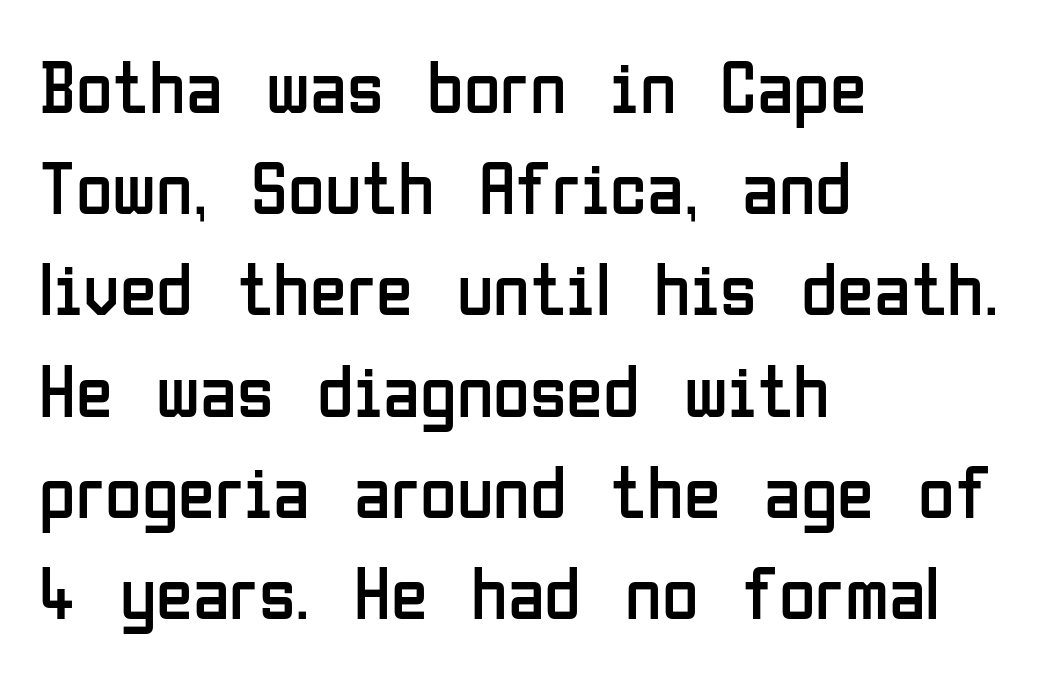
{"serif": "no", "italic": "no", "bold": "no", "weight": "regular", "width": "condensed", "stroke_contrast": "low", "x_height": "medium", "monospaced": "no", "underline": "no", "align": "left", "line_spacing": "normal", "line_spacing_ratio": 1.35, "letter_spacing": "normal", "letter_spacing_em": 0.0, "glyph_px": 75}
